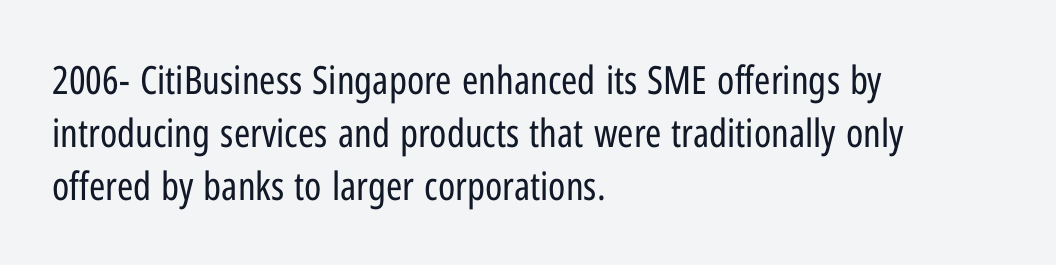
The image shows 39 px regular-weight, condensed sans-serif type, upright; set left-aligned, normal line spacing (1.36x), normal letter spacing, not underlined; low stroke contrast and a medium x-height.
